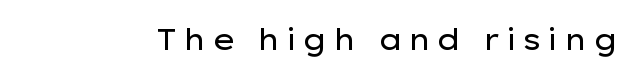
{"serif": "no", "italic": "no", "bold": "no", "weight": "regular", "width": "wide", "stroke_contrast": "low", "x_height": "medium", "monospaced": "no", "underline": "no", "glyph_px": 29}
